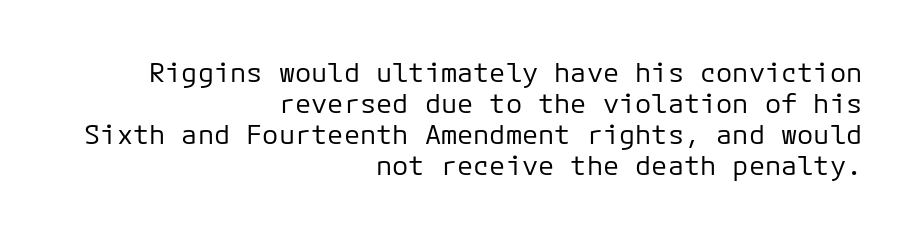
Q: Is the text bold? A: No.
Q: Is the text italic (slanted)? A: No, it is upright.
Q: Is the text underlined? A: No.
Q: How is the paragraph aligned? A: Right-aligned.
Q: Is the spacing between letters normal or unusually wide? A: Normal.
Q: Is the spacing between lines tight, normal or loose? A: Tight.
